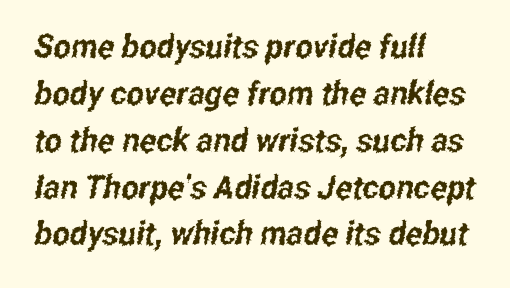
The image shows 33 px condensed sans-serif type; set left-aligned, normal line spacing (1.42x), normal letter spacing, not underlined; low stroke contrast and a medium x-height.
